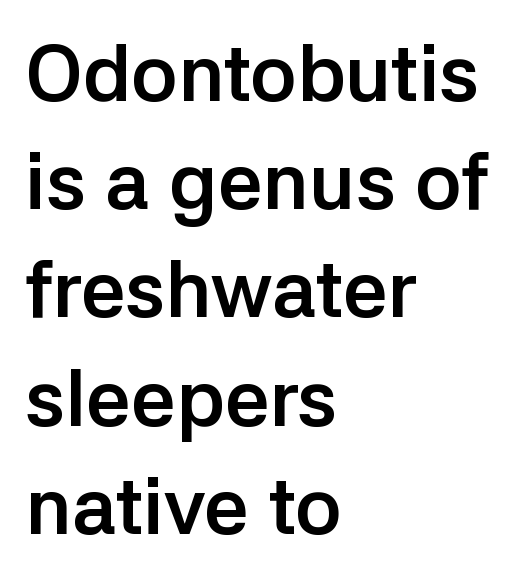
The axis of the letterforms is exactly vertical. Every letter is thick-stroked: bold, no question. Grotesque or geometric, the face here clearly has no serifs. Here the designer chose a conventional face with non-uniform glyph widths. Has an underline been added? It has not.
